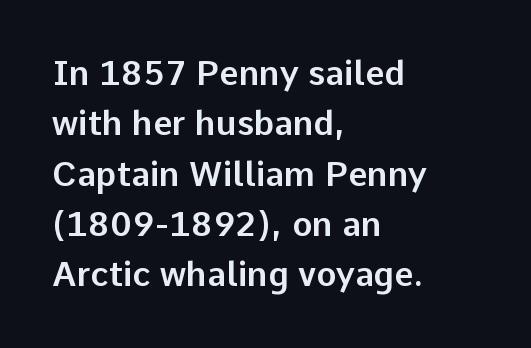
The image shows 34 px sans-serif type, upright; set left-aligned, normal line spacing (1.48x), normal letter spacing, not underlined; low stroke contrast and a medium x-height.
